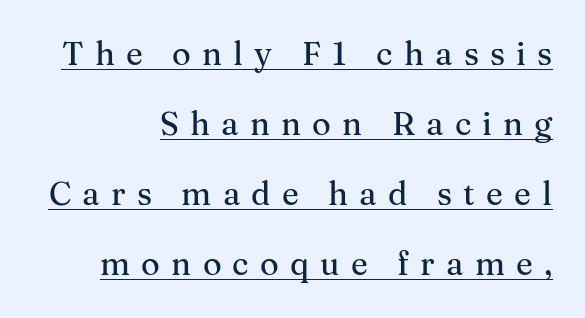
{"serif": "yes", "italic": "no", "width": "normal", "stroke_contrast": "medium", "x_height": "medium", "monospaced": "no", "underline": "yes", "align": "right", "line_spacing": "loose", "line_spacing_ratio": 2.19, "letter_spacing": "wide", "letter_spacing_em": 0.35, "glyph_px": 32}
